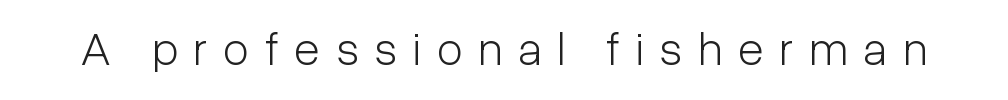
Q: Is the text bold? A: No.
Q: Is the text italic (slanted)? A: No, it is upright.
Q: Is the typeface a serif or a sans-serif typeface? A: Sans-serif.
Q: Is the text underlined? A: No.
Q: Is the spacing between letters normal or unusually wide? A: Unusually wide.
Q: Width (condensed, normal, or wide)? A: Condensed.
Q: Stroke contrast? A: Low.
Q: x-height? A: Medium.
Q: Monospaced? A: No.
